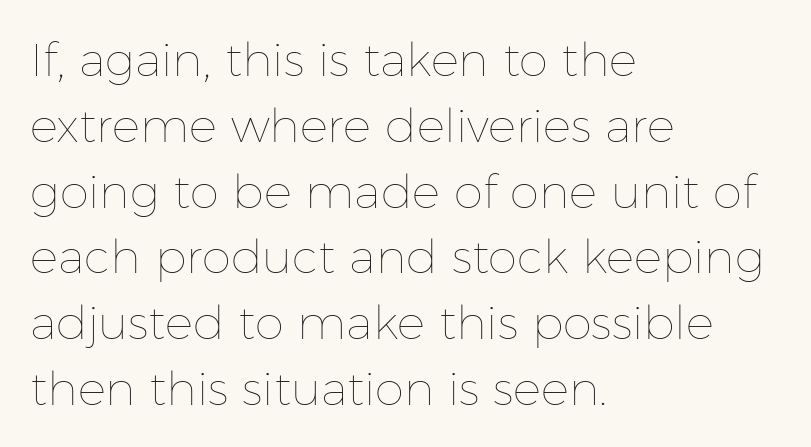
Regarding leading, the lines here are spaced in the standard way. No word sits above an underline. No heavy texture on the line: the type isn't bold. Think of a printed novel: that variable character pitch is what you see here.
